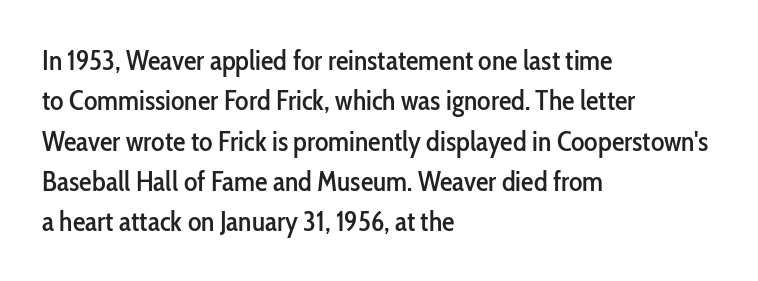
{"serif": "no", "italic": "no", "width": "condensed", "stroke_contrast": "low", "x_height": "medium", "monospaced": "no", "underline": "no", "align": "left", "line_spacing": "normal", "line_spacing_ratio": 1.44, "letter_spacing": "normal", "letter_spacing_em": 0.0, "glyph_px": 28}
